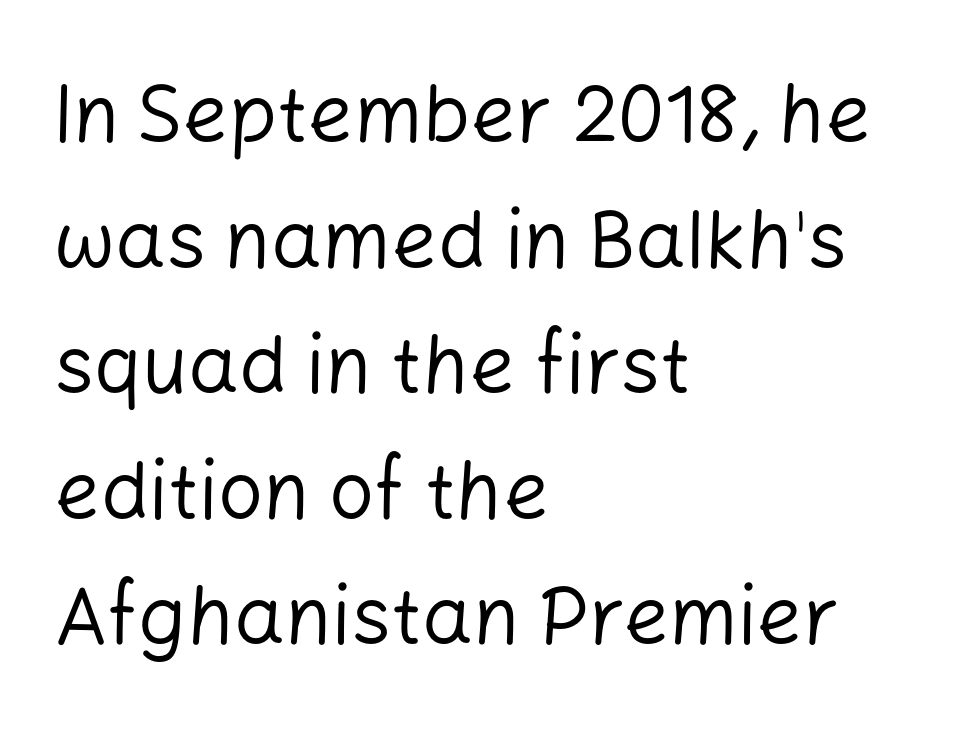
Just letters on the line, the space beneath them empty. Varying glyph widths throughout — classic text-font behaviour. Summary of vertical rhythm: regular, with standard interline spacing. Each stroke keeps to a modest, everyday thickness or less. This sample uses a sans-serif face.
